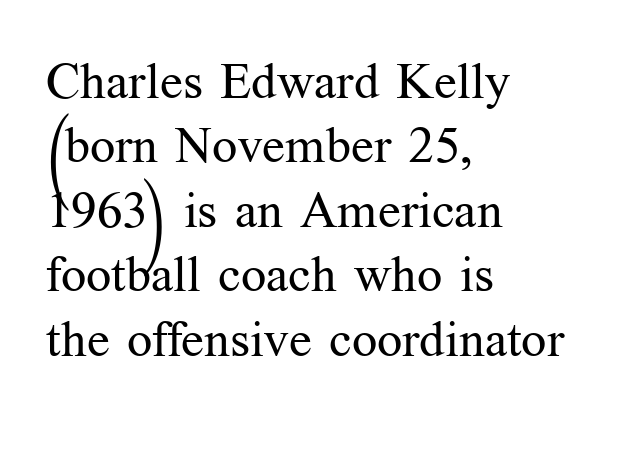
The image shows 50 px regular-weight serif type, upright; set left-aligned, normal line spacing (1.29x), normal letter spacing, not underlined; medium stroke contrast and a medium x-height.
